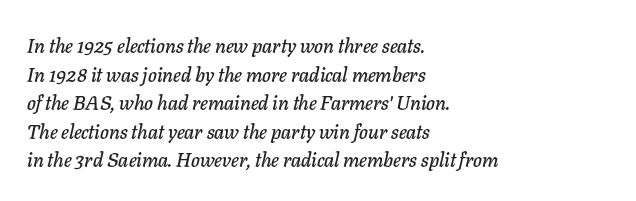
{"italic": "yes", "lean": "right", "slant_degrees": 11, "underline": "no", "align": "left", "line_spacing": "normal", "line_spacing_ratio": 1.43, "letter_spacing": "normal", "letter_spacing_em": 0.0, "glyph_px": 20}
